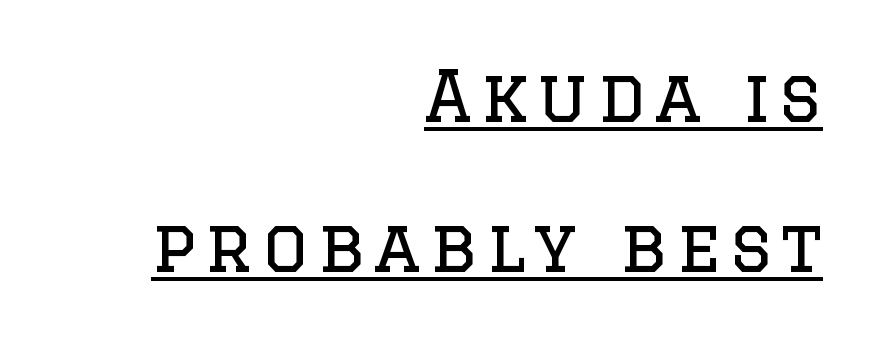
{"serif": "yes", "italic": "no", "bold": "no", "weight": "regular", "width": "normal", "stroke_contrast": "low", "x_height": "large", "monospaced": "no", "underline": "yes", "align": "right", "line_spacing": "loose", "line_spacing_ratio": 2.11, "glyph_px": 71}
